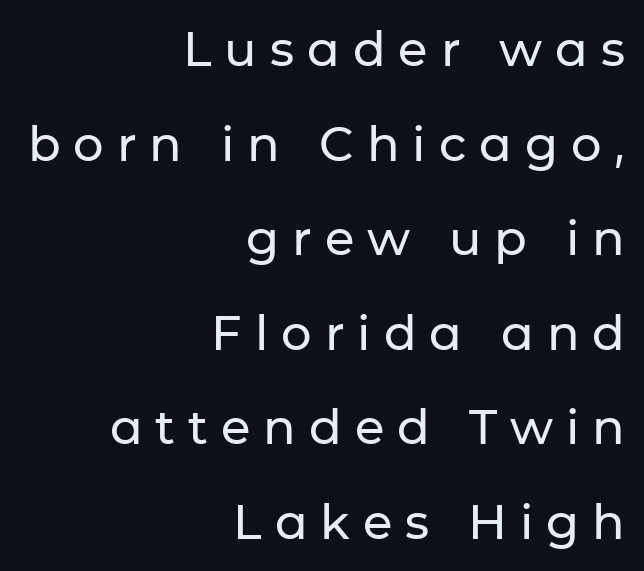
Teacher's note: observe the even right margin — that is flush-right alignment. Letterform terminals end flat and unadorned throughout the passage. Someone cranked the tracking dial way up on this one. A roman cut, with each character standing at attention. Think of a printed novel: that variable character pitch is what you see here.
